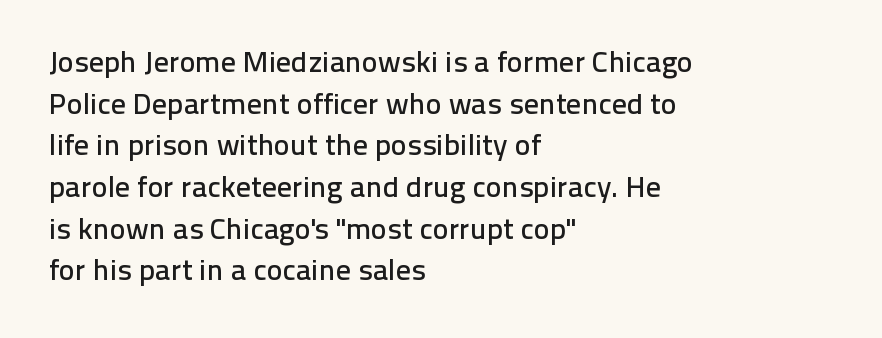
Q: Is the text italic (slanted)? A: No, it is upright.
Q: Is the typeface a serif or a sans-serif typeface? A: Sans-serif.
Q: Is the text underlined? A: No.
Q: How is the paragraph aligned? A: Left-aligned.
Q: Is the spacing between letters normal or unusually wide? A: Normal.
Q: Is the spacing between lines tight, normal or loose? A: Normal.
Q: Width (condensed, normal, or wide)? A: Normal.
Q: Stroke contrast? A: Low.
Q: x-height? A: Medium.
Q: Monospaced? A: No.
